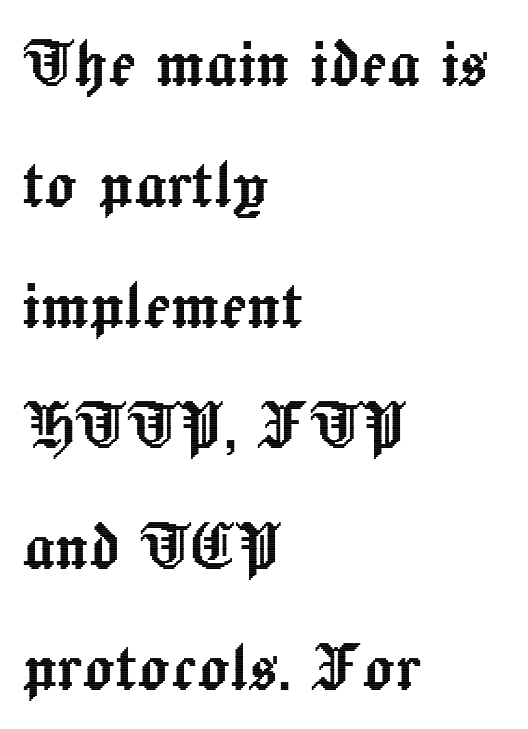
{"italic": "no", "width": "normal", "x_height": "medium", "monospaced": "no", "underline": "no", "align": "left", "line_spacing": "normal", "line_spacing_ratio": 1.51, "letter_spacing": "normal", "letter_spacing_em": 0.0, "glyph_px": 80}
